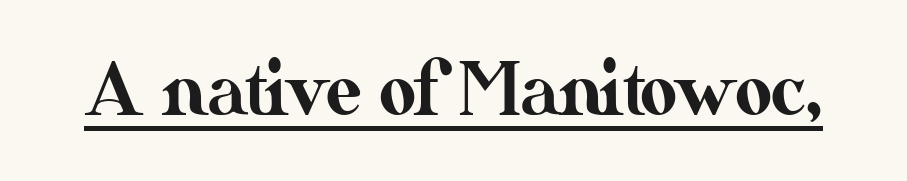
The image shows 72 px text type, upright; set normal letter spacing, underlined; medium stroke contrast and a small x-height.
